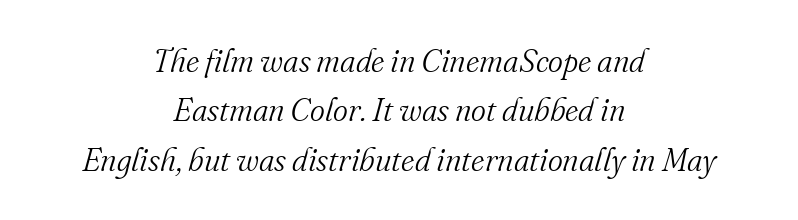
The image shows 32 px light serif type, italic (leaning right); set centered, normal line spacing (1.54x), normal letter spacing, not underlined; medium stroke contrast and a small x-height.
